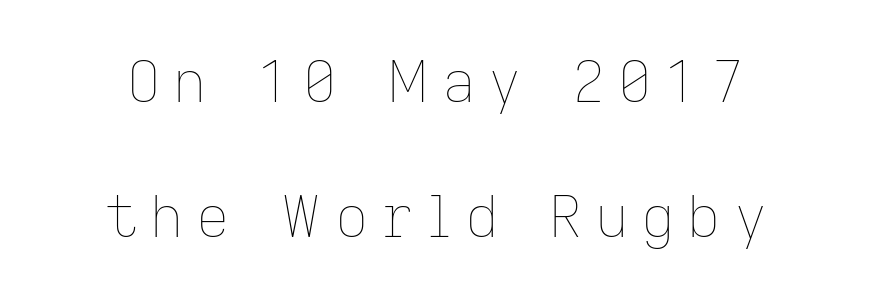
{"italic": "no", "bold": "no", "weight": "thin", "width": "normal", "stroke_contrast": "low", "x_height": "medium", "monospaced": "no", "underline": "no", "align": "center", "line_spacing": "loose", "line_spacing_ratio": 2.32, "letter_spacing": "wide", "letter_spacing_em": 0.22, "glyph_px": 58}
